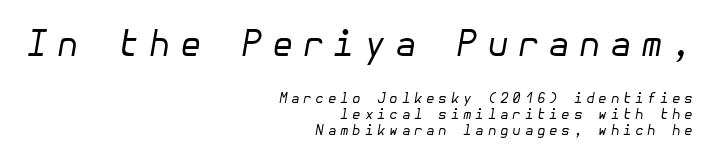
The image shows 35 px regular-weight type, italic (leaning right); set right-aligned, tight line spacing (1.14x), unusually wide letter spacing (+0.26 em), not underlined; the first (top) block is 2.5x larger; low stroke contrast and a medium x-height.
